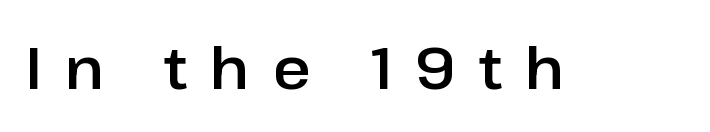
The image shows 58 px sans-serif type, upright; set unusually wide letter spacing (+0.39 em), not underlined; low stroke contrast and a medium x-height.
